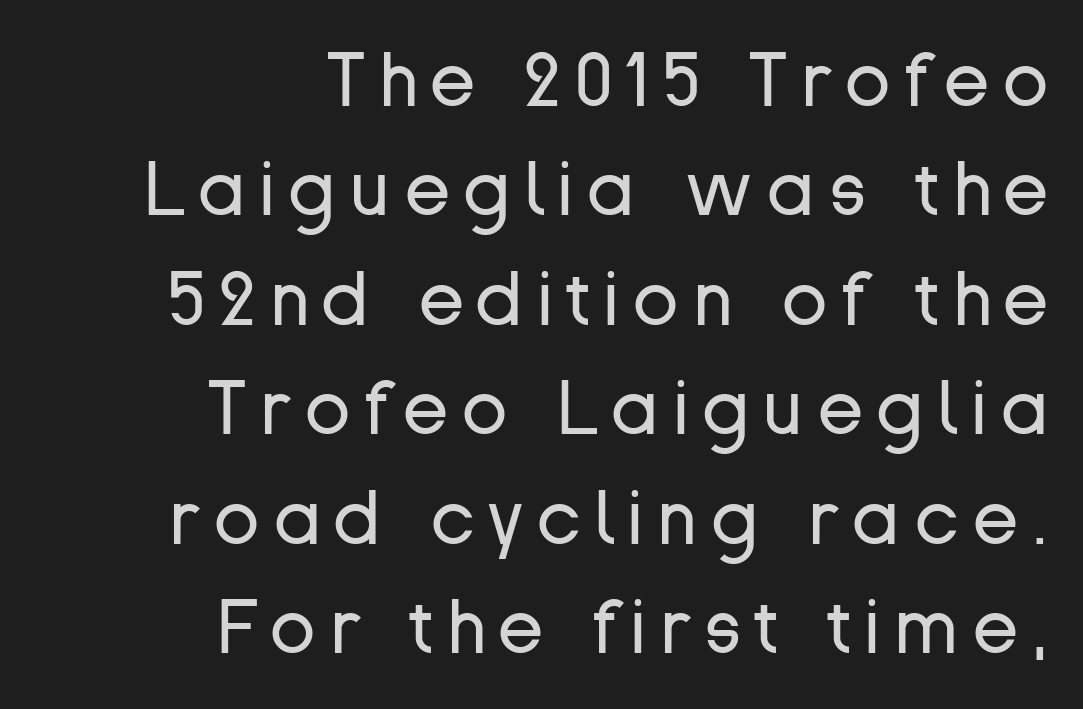
The image shows 76 px regular-weight sans-serif type, upright; set right-aligned, normal line spacing (1.44x), not underlined; low stroke contrast and a medium x-height.
